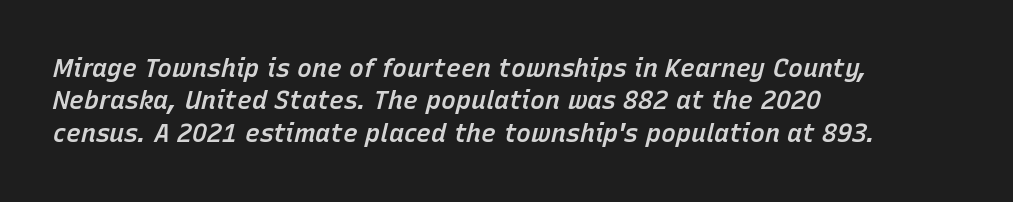
Q: Is the text bold? A: Semi-bold.
Q: Is the text italic (slanted)? A: Yes, it leans right by about 15 degrees.
Q: Is the text underlined? A: No.
Q: How is the paragraph aligned? A: Left-aligned.
Q: Is the spacing between letters normal or unusually wide? A: Normal.
Q: Is the spacing between lines tight, normal or loose? A: Normal.
